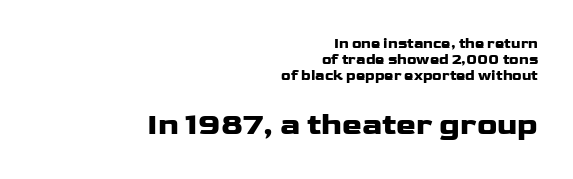
Just letters on the line, the space beneath them empty. You'd pick this weight for a headline — it's a proper bold. You could barely slide anything between these rows. A flush-right, rag-left setting is used for this passage. Unlike a traditional serif, this face leaves its strokes unadorned.
